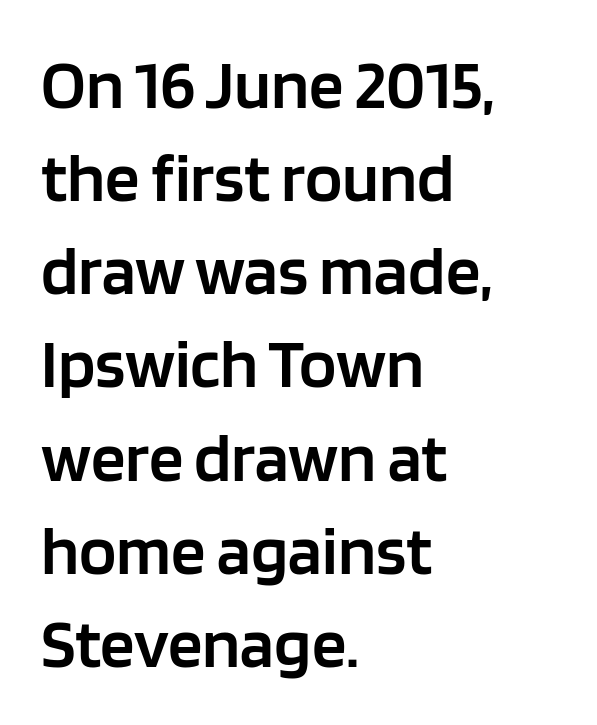
Slightly chunky letters — semibold, I'd say, not full bold. In terms of letterspacing, this is plain default setting. Students, observe: this is what conventionally led text looks like. The type family on display is of the sans-serif kind. In terms of posture, this sample is upright.
